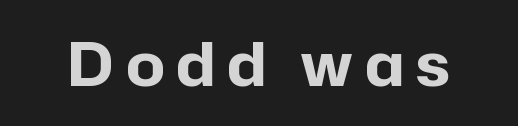
Q: Is the text bold? A: Yes.
Q: Is the text italic (slanted)? A: No, it is upright.
Q: Is the typeface a serif or a sans-serif typeface? A: Sans-serif.
Q: Is the text underlined? A: No.
Q: Is the spacing between letters normal or unusually wide? A: Unusually wide.
Q: Width (condensed, normal, or wide)? A: Normal.
Q: Stroke contrast? A: Low.
Q: x-height? A: Medium.
Q: Monospaced? A: No.
